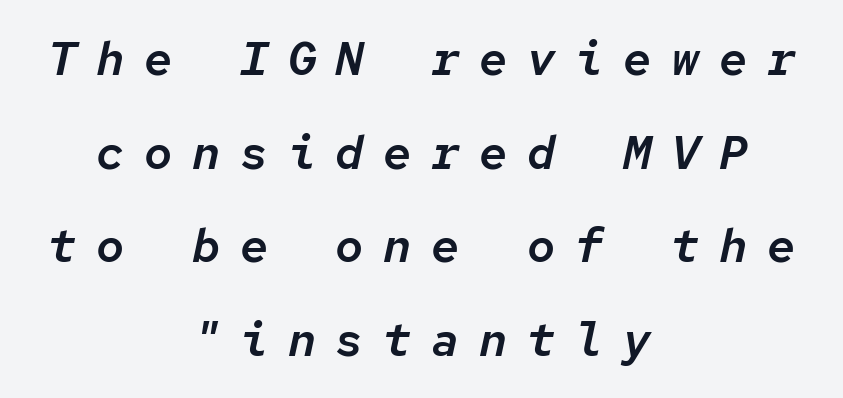
{"italic": "yes", "lean": "right", "slant_degrees": 12, "width": "normal", "stroke_contrast": "low", "x_height": "medium", "monospaced": "yes", "underline": "no", "align": "center", "line_spacing": "loose", "line_spacing_ratio": 1.99, "letter_spacing": "wide", "letter_spacing_em": 0.42, "glyph_px": 47}
